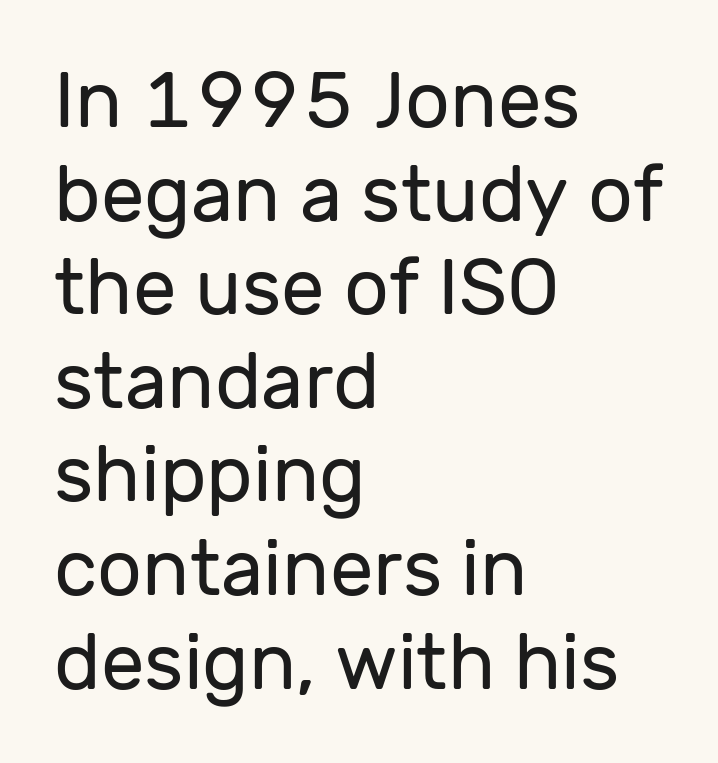
The passage shown is not bold in any degree. No extra tracking has been applied to these lines. Each letter's strokes conclude bluntly, with no projecting serifs. Is this a fixed-width face? No — the glyphs have proportional, varying widths. This sample is left-justified, so line endings fall wherever the words run out.
